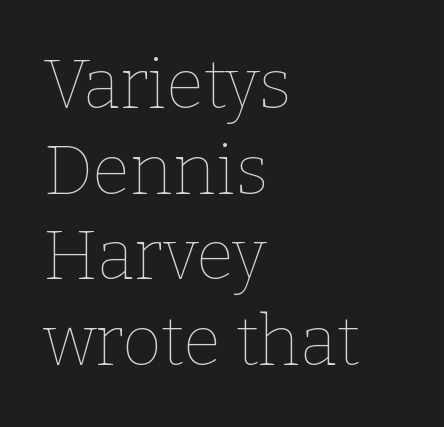
Q: Is the text bold? A: No.
Q: Is the text italic (slanted)? A: No, it is upright.
Q: Is the text underlined? A: No.
Q: How is the paragraph aligned? A: Left-aligned.
Q: Is the spacing between letters normal or unusually wide? A: Normal.
Q: Width (condensed, normal, or wide)? A: Normal.
Q: Stroke contrast? A: Low.
Q: x-height? A: Medium.
Q: Monospaced? A: No.
